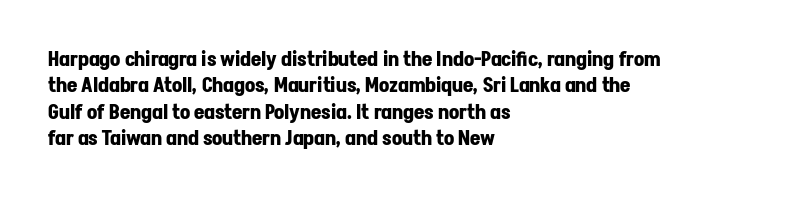
The image shows 20 px bold type, upright; set left-aligned, normal line spacing (1.32x), normal letter spacing, not underlined.
